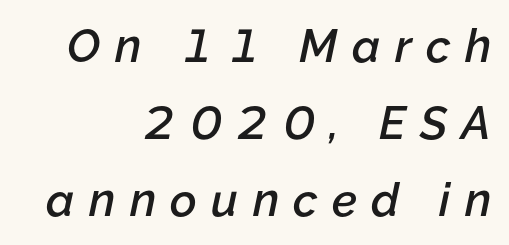
The image shows 46 px semibold type, italic (leaning right); set right-aligned, normal line spacing (1.67x), unusually wide letter spacing (+0.31 em), not underlined; low stroke contrast and a medium x-height.
